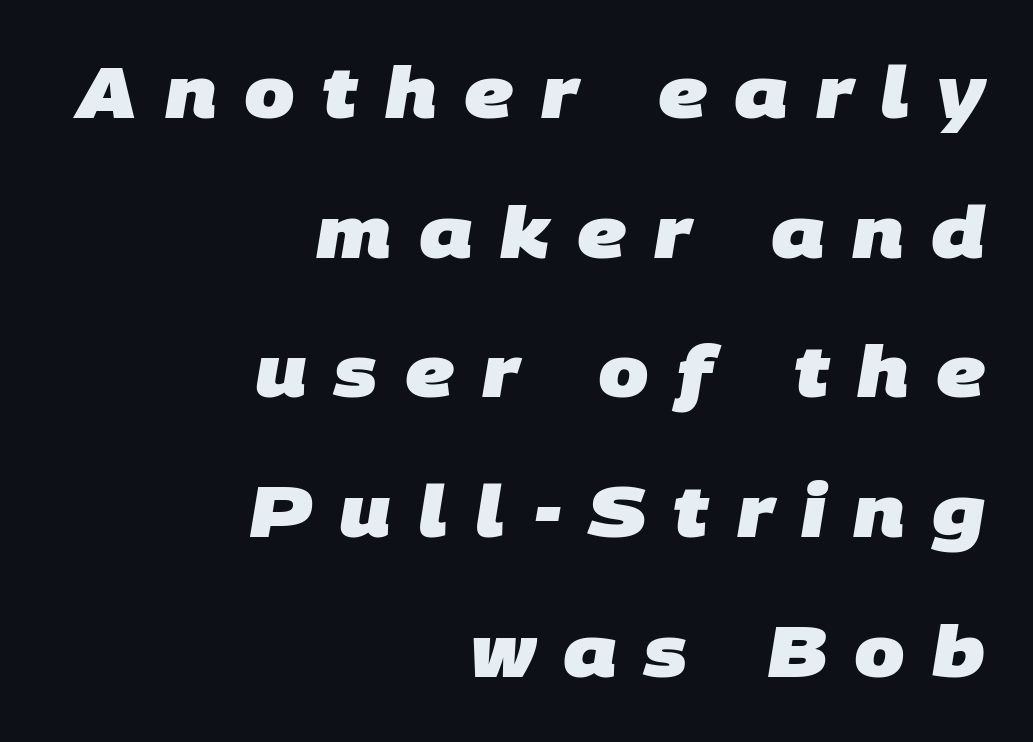
Horizontal alignment here is rightward, an uncommon choice for prose. I'd call this a sans setting — the letters go barefoot. Underlining? Definitely not there. Its strokes are broad and dark, the hallmark of bold type.
